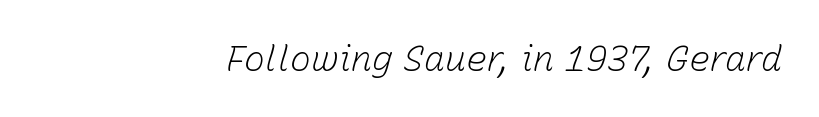
{"italic": "yes", "lean": "right", "slant_degrees": 15, "bold": "no", "weight": "light", "width": "normal", "stroke_contrast": "low", "x_height": "medium", "monospaced": "no", "underline": "no", "align": "right", "letter_spacing": "normal", "letter_spacing_em": 0.0, "glyph_px": 35}
